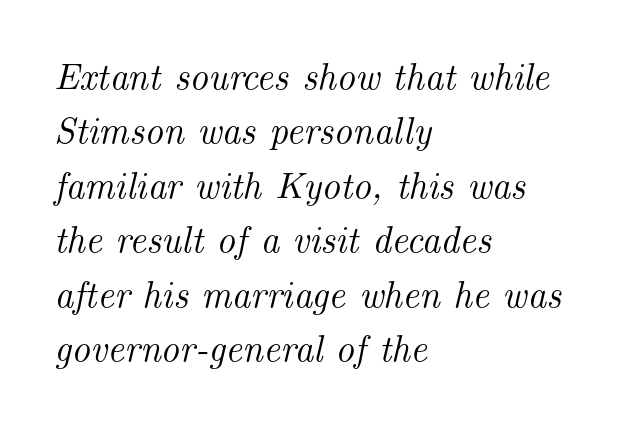
The rendering uses natural spacing where letterforms have individual widths. Horizontal alignment here is leftward, the default for most running prose. Observe the serifs anchoring each vertical stroke in this sample. This rendering features lettering with no underline. This is oblique type, the kind used for emphasis or titles.
